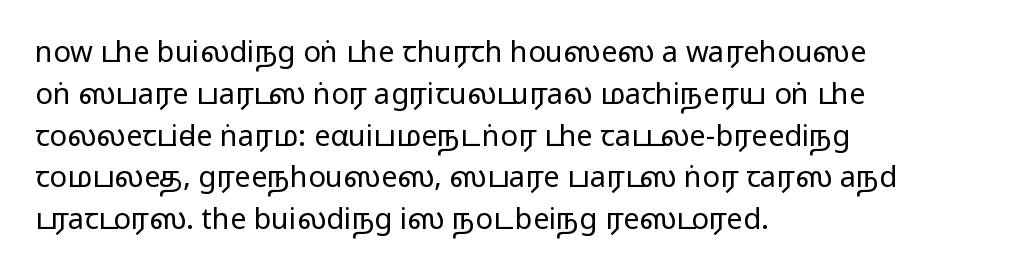
{"serif": "no", "italic": "no", "bold": "no", "weight": "regular", "width": "wide", "stroke_contrast": "low", "x_height": "medium", "monospaced": "no", "underline": "no", "align": "left", "line_spacing": "normal", "line_spacing_ratio": 1.44, "letter_spacing": "normal", "letter_spacing_em": 0.0, "glyph_px": 29}
